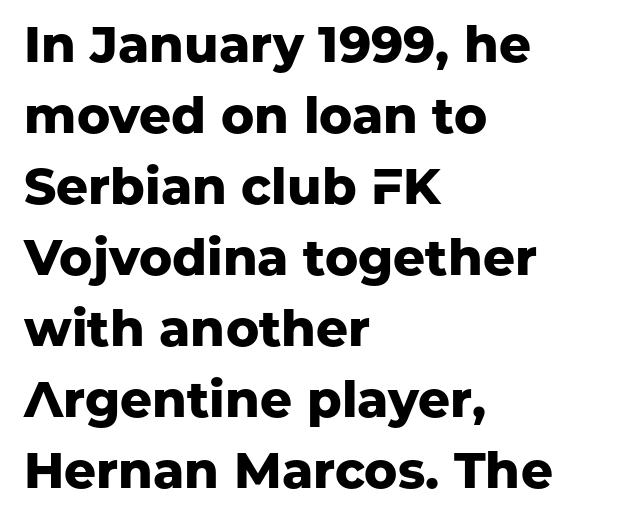
The zone under the glyphs is completely vacant. Words appear dense and cohesive because spacing is normal. The rendering shows plain stroke endings on the letterforms — a sans-serif design. The leading is moderate, giving the passage an even texture. Looks like regular typesetting: each glyph gets only the width it needs.
